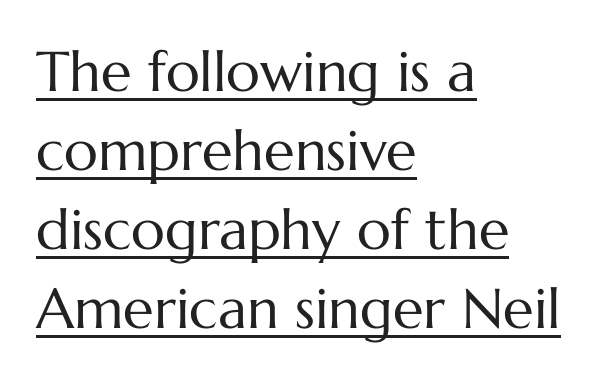
The image shows 56 px regular-weight type, upright; set left-aligned, normal line spacing (1.41x), normal letter spacing, underlined; medium stroke contrast and a medium x-height.
